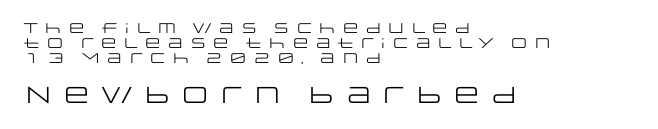
The image shows 23 px text type, upright; set left-aligned, tight line spacing (1.06x), not underlined; the second (bottom) block is 1.64x larger.
